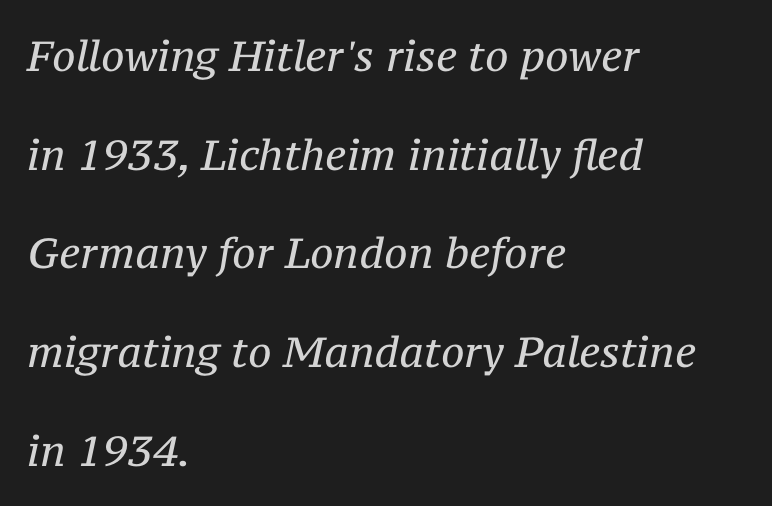
The image shows 42 px regular-weight serif type, italic (leaning right); set left-aligned, loose line spacing (2.35x), normal letter spacing, not underlined; medium stroke contrast and a medium x-height.
